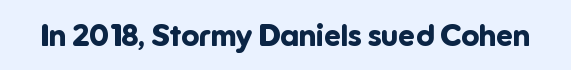
Q: Is the text bold? A: Yes.
Q: Is the text italic (slanted)? A: No, it is upright.
Q: Is the typeface a serif or a sans-serif typeface? A: Sans-serif.
Q: Is the text underlined? A: No.
Q: Is the spacing between letters normal or unusually wide? A: Normal.
Q: Width (condensed, normal, or wide)? A: Normal.
Q: Stroke contrast? A: Low.
Q: x-height? A: Medium.
Q: Monospaced? A: No.
